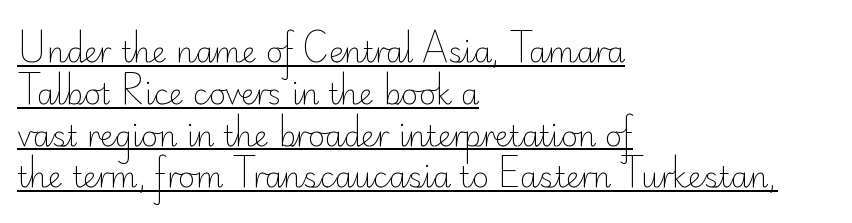
The image shows 29 px light sans-serif type, upright; set left-aligned, normal line spacing (1.44x), normal letter spacing, underlined; low stroke contrast and a small x-height.
